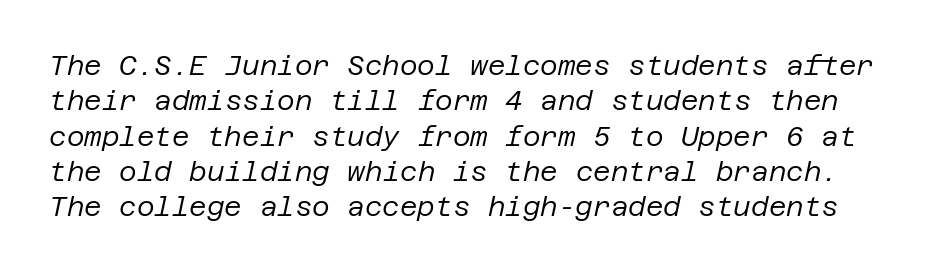
Q: Is the text bold? A: No.
Q: Is the text italic (slanted)? A: Yes, it leans right by about 12 degrees.
Q: Is the text underlined? A: No.
Q: Is the spacing between letters normal or unusually wide? A: Normal.
Q: Is the spacing between lines tight, normal or loose? A: Normal.
